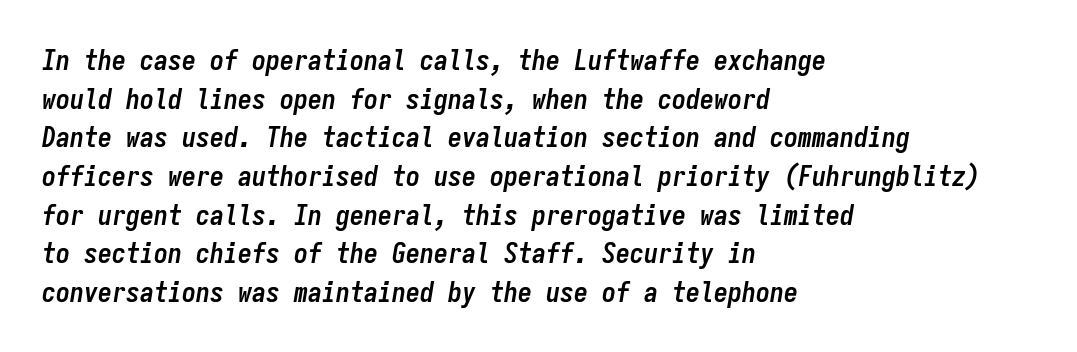
Q: Is the text bold? A: Yes.
Q: Is the text italic (slanted)? A: Yes, it leans right by about 9 degrees.
Q: Is the text underlined? A: No.
Q: How is the paragraph aligned? A: Left-aligned.
Q: Is the spacing between letters normal or unusually wide? A: Normal.
Q: Is the spacing between lines tight, normal or loose? A: Normal.
Q: Width (condensed, normal, or wide)? A: Condensed.
Q: Stroke contrast? A: Low.
Q: x-height? A: Medium.
Q: Monospaced? A: Yes.
